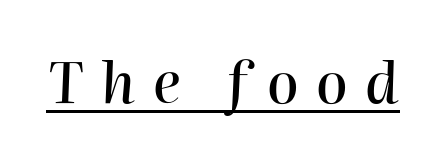
Looks like someone drew a line under every word here. Someone cranked the tracking dial way up on this one. The face used here is proportionally spaced, like ordinary book or web type. In terms of posture, this sample is oblique.
